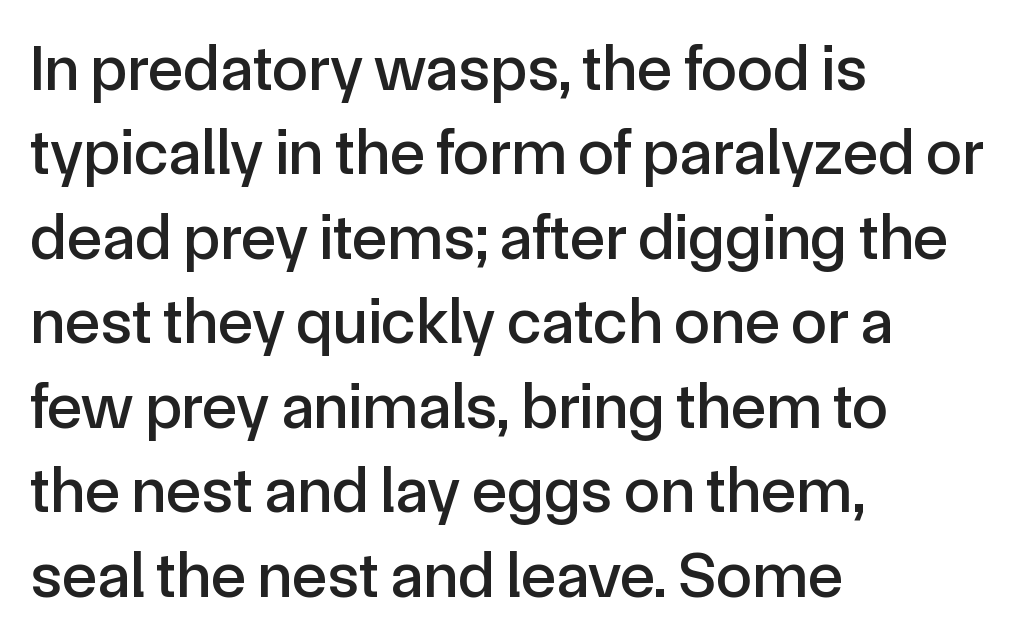
{"serif": "no", "italic": "no", "width": "normal", "x_height": "medium", "monospaced": "no", "underline": "no", "align": "left", "line_spacing": "normal", "line_spacing_ratio": 1.3, "letter_spacing": "normal", "letter_spacing_em": 0.0, "glyph_px": 65}
